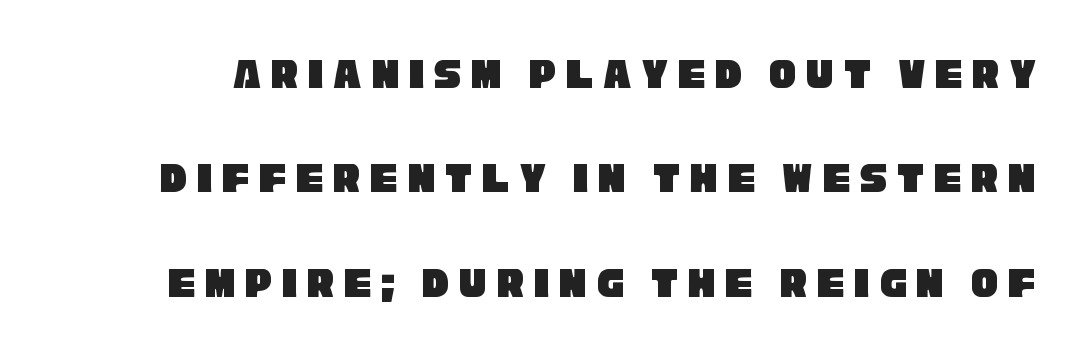
The image shows 45 px condensed sans-serif type; set loose line spacing (2.32x), unusually wide letter spacing (+0.21 em), not underlined; low stroke contrast and a large x-height.
